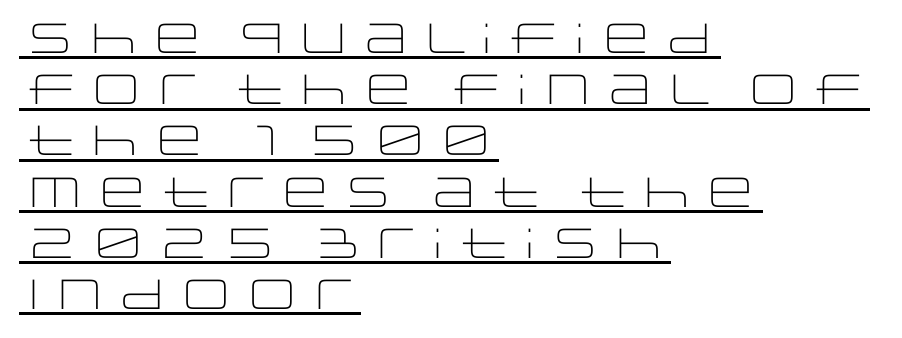
{"serif": "no", "italic": "no", "bold": "no", "weight": "light", "width": "wide", "stroke_contrast": "low", "x_height": "large", "monospaced": "no", "underline": "yes", "align": "left", "line_spacing_ratio": 1.22, "letter_spacing": "normal", "letter_spacing_em": 0.0, "glyph_px": 42}
